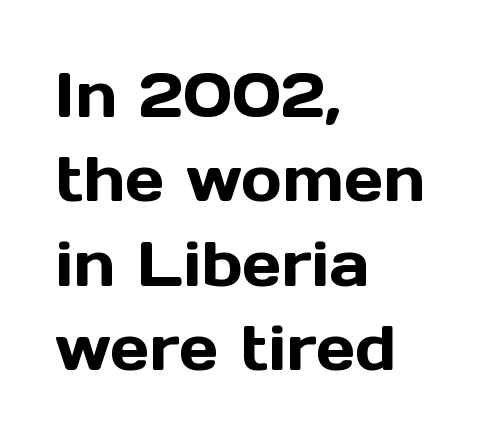
The image shows 62 px sans-serif type, upright; set left-aligned, normal line spacing (1.36x), normal letter spacing, not underlined; a medium x-height.
